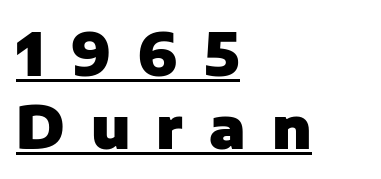
{"serif": "no", "italic": "no", "bold": "yes", "weight": "heavy", "width": "normal", "stroke_contrast": "low", "x_height": "medium", "monospaced": "no", "underline": "yes", "align": "left", "line_spacing": "normal", "line_spacing_ratio": 1.26, "letter_spacing": "wide", "letter_spacing_em": 0.45, "glyph_px": 58}
